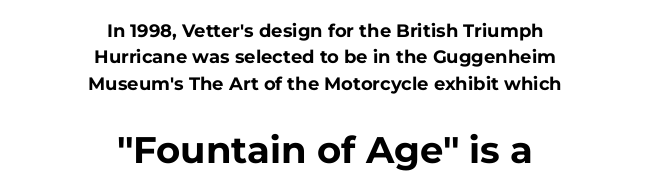
Q: Is the text bold? A: Yes.
Q: Is the text italic (slanted)? A: No, it is upright.
Q: Is the typeface a serif or a sans-serif typeface? A: Sans-serif.
Q: Is the text underlined? A: No.
Q: How is the paragraph aligned? A: Centered.
Q: Is the spacing between letters normal or unusually wide? A: Normal.
Q: Is the spacing between lines tight, normal or loose? A: Normal.
Q: Which block of text is set in a larger size, the first (top) or the second (bottom)? A: The second (bottom) one.
Q: Width (condensed, normal, or wide)? A: Normal.
Q: Stroke contrast? A: Low.
Q: x-height? A: Medium.
Q: Monospaced? A: No.
